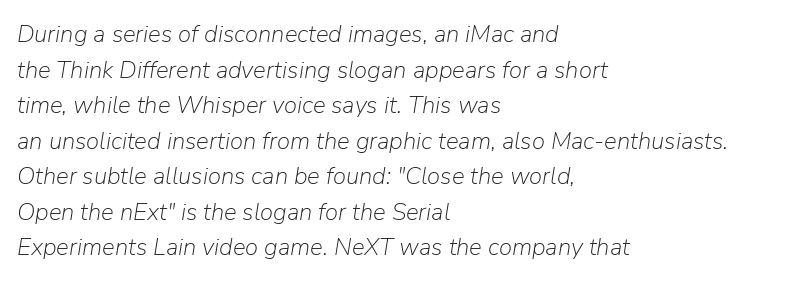
{"italic": "yes", "lean": "right", "slant_degrees": 9, "bold": "no", "underline": "no", "align": "left", "line_spacing": "normal", "line_spacing_ratio": 1.48, "letter_spacing": "normal", "letter_spacing_em": 0.0, "glyph_px": 24}
